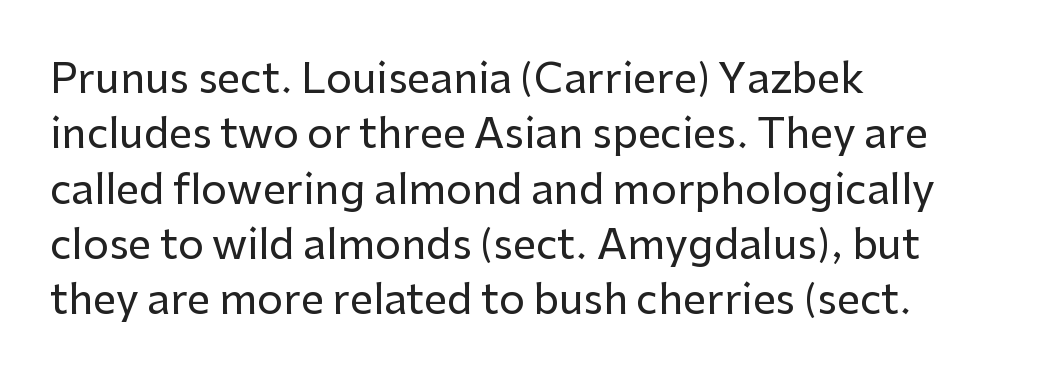
Q: Is the text italic (slanted)? A: No, it is upright.
Q: Is the typeface a serif or a sans-serif typeface? A: Sans-serif.
Q: Is the text underlined? A: No.
Q: How is the paragraph aligned? A: Left-aligned.
Q: Is the spacing between letters normal or unusually wide? A: Normal.
Q: Is the spacing between lines tight, normal or loose? A: Normal.
Q: Width (condensed, normal, or wide)? A: Normal.
Q: Stroke contrast? A: Low.
Q: x-height? A: Medium.
Q: Monospaced? A: No.
